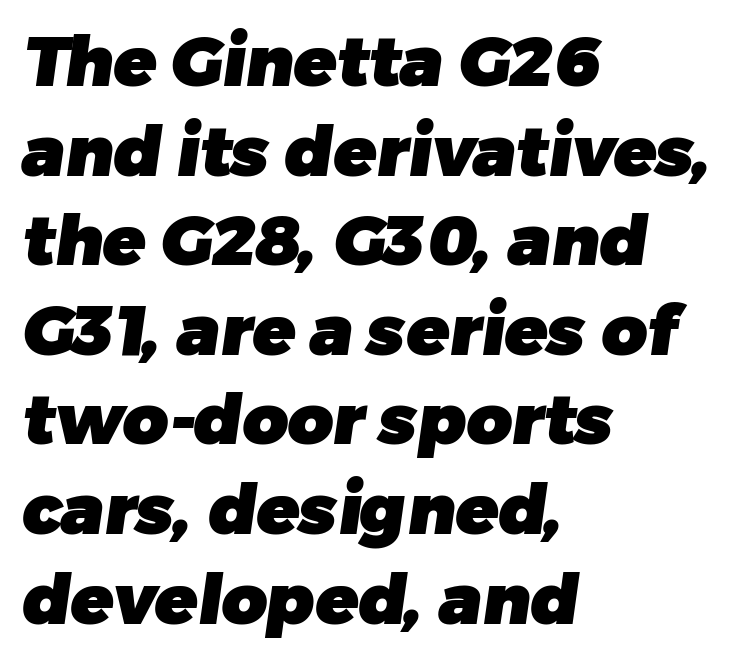
Caption: standard tracking, unaltered. The rendering shows plain stroke endings on the letterforms — a sans-serif design. Think of a printed novel: that variable character pitch is what you see here. Caption: bold face, heavy strokes. Every row of glyphs begins at an identical x-position on the left. A typesetter would call this leading conventional body-copy spacing.
